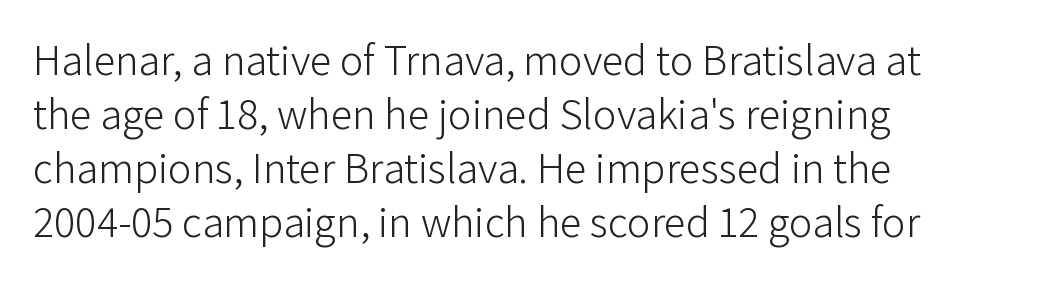
Q: Is the text bold? A: No.
Q: Is the text italic (slanted)? A: No, it is upright.
Q: Is the typeface a serif or a sans-serif typeface? A: Sans-serif.
Q: Is the text underlined? A: No.
Q: How is the paragraph aligned? A: Left-aligned.
Q: Is the spacing between letters normal or unusually wide? A: Normal.
Q: Width (condensed, normal, or wide)? A: Normal.
Q: Stroke contrast? A: Low.
Q: x-height? A: Medium.
Q: Monospaced? A: No.
